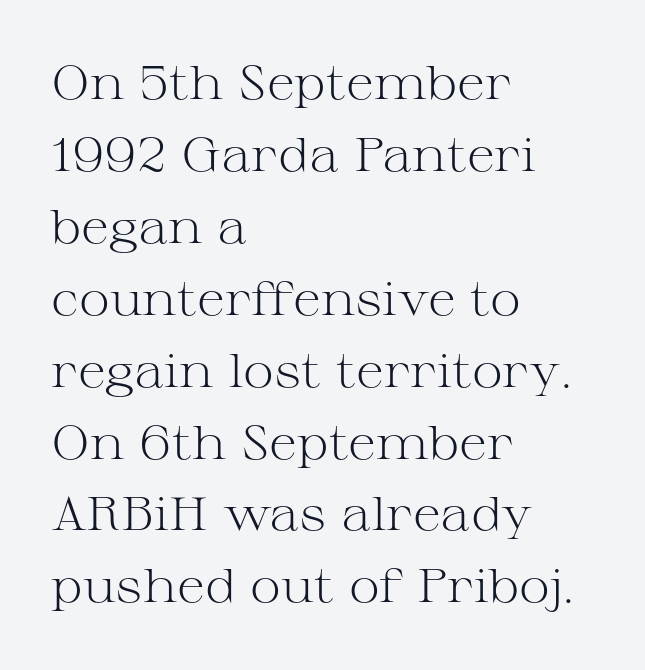
{"serif": "yes", "italic": "no", "bold": "no", "weight": "light", "width": "wide", "stroke_contrast": "medium", "x_height": "medium", "monospaced": "no", "underline": "no", "align": "left", "line_spacing": "normal", "line_spacing_ratio": 1.53, "letter_spacing": "normal", "letter_spacing_em": 0.0, "glyph_px": 47}
